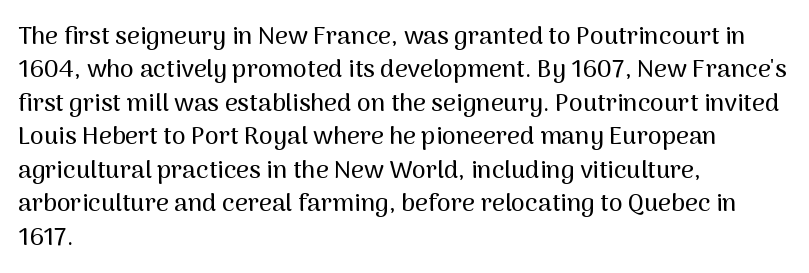
The image shows 25 px text type, upright; set left-aligned, normal line spacing (1.34x), normal letter spacing, not underlined.
